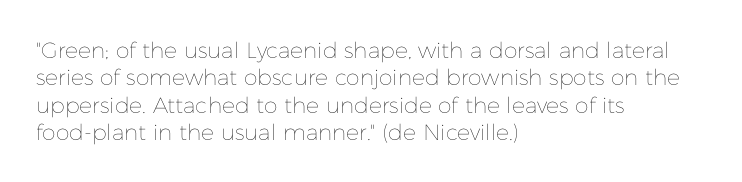
Q: Is the text bold? A: No.
Q: Is the text italic (slanted)? A: No, it is upright.
Q: Is the text underlined? A: No.
Q: How is the paragraph aligned? A: Left-aligned.
Q: Is the spacing between letters normal or unusually wide? A: Normal.
